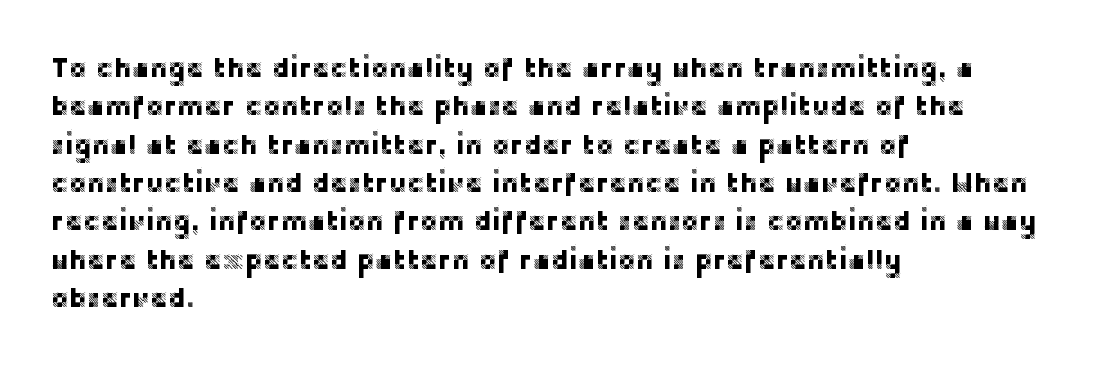
The image shows 27 px text type, upright; set left-aligned, normal line spacing (1.42x), normal letter spacing, not underlined.
